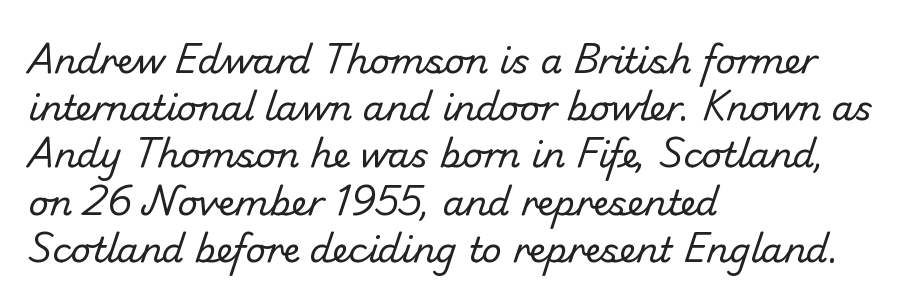
{"serif": "no", "bold": "no", "weight": "regular", "width": "normal", "stroke_contrast": "low", "x_height": "small", "monospaced": "no", "underline": "no", "align": "left", "line_spacing": "normal", "line_spacing_ratio": 1.35, "letter_spacing": "normal", "letter_spacing_em": 0.0, "glyph_px": 35}
